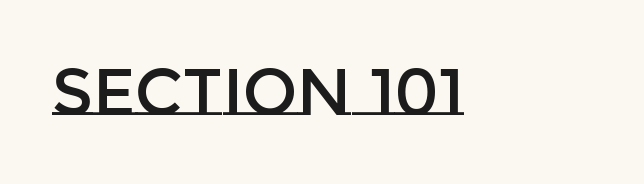
The image shows 65 px text type, upright; set normal letter spacing, not underlined; low stroke contrast and a large x-height.
